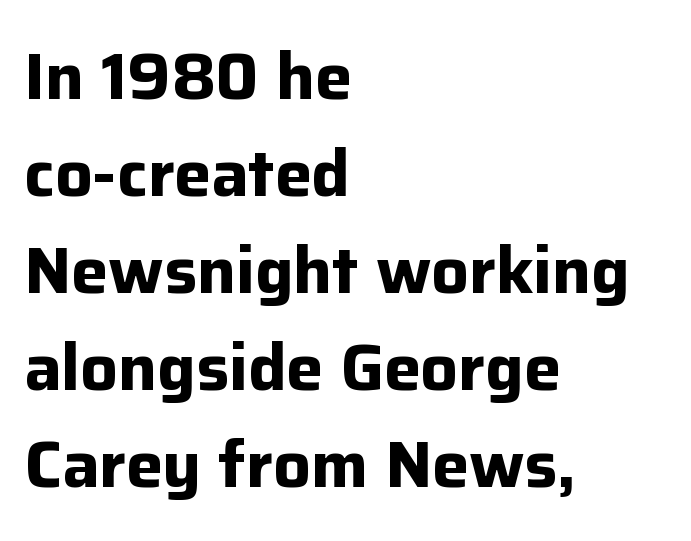
{"serif": "no", "italic": "no", "bold": "yes", "weight": "bold", "width": "normal", "stroke_contrast": "low", "x_height": "medium", "monospaced": "no", "underline": "no", "align": "left", "line_spacing": "normal", "line_spacing_ratio": 1.47, "letter_spacing": "normal", "letter_spacing_em": 0.0, "glyph_px": 66}
